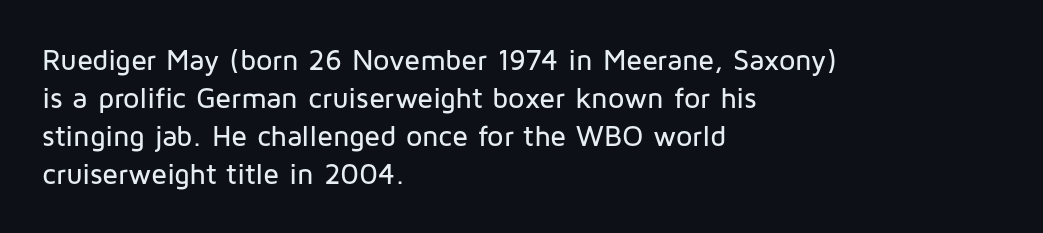
Nothing sits at the stroke ends, so this counts as sans-serif. Characters follow at the spacing the type designer built in. In terms of leading, this rendering sits right in the middle. Words float on clear page, feet unadorned. One-word summary of the alignment: left.
